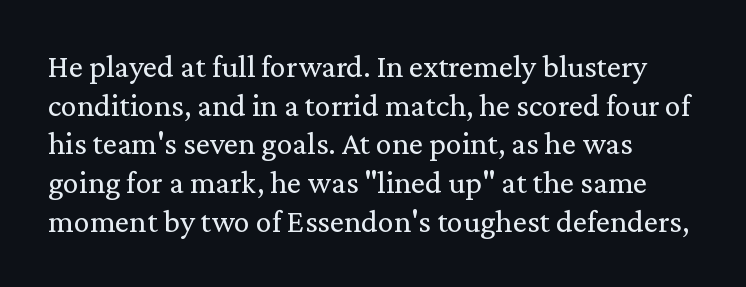
{"serif": "yes", "italic": "no", "bold": "no", "weight": "regular", "width": "normal", "stroke_contrast": "medium", "x_height": "medium", "monospaced": "no", "underline": "no", "align": "left", "line_spacing_ratio": 1.21, "letter_spacing": "normal", "letter_spacing_em": 0.0, "glyph_px": 32}
